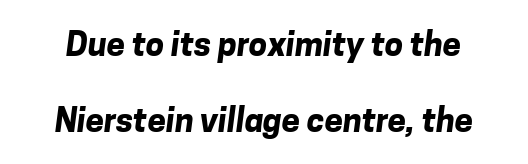
The glyphs in this specimen are sans serif. Each letter keeps its own natural width here, so spacing adapts to shape. The letters sit at their default tracking, neither squeezed nor spread. What's the leading like? Stretched, with rows far apart.
